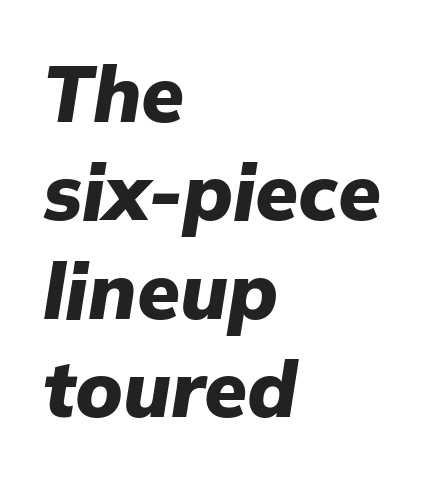
The image shows 78 px heavy type, italic (leaning right); set left-aligned, normal line spacing (1.26x), normal letter spacing, not underlined; low stroke contrast and a medium x-height.
